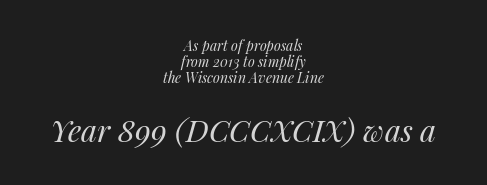
The image shows 31 px regular-weight type, italic (leaning right); set centered, tight line spacing (1.14x), normal letter spacing, not underlined; the second (bottom) block is 2.21x larger; medium stroke contrast and a medium x-height.
